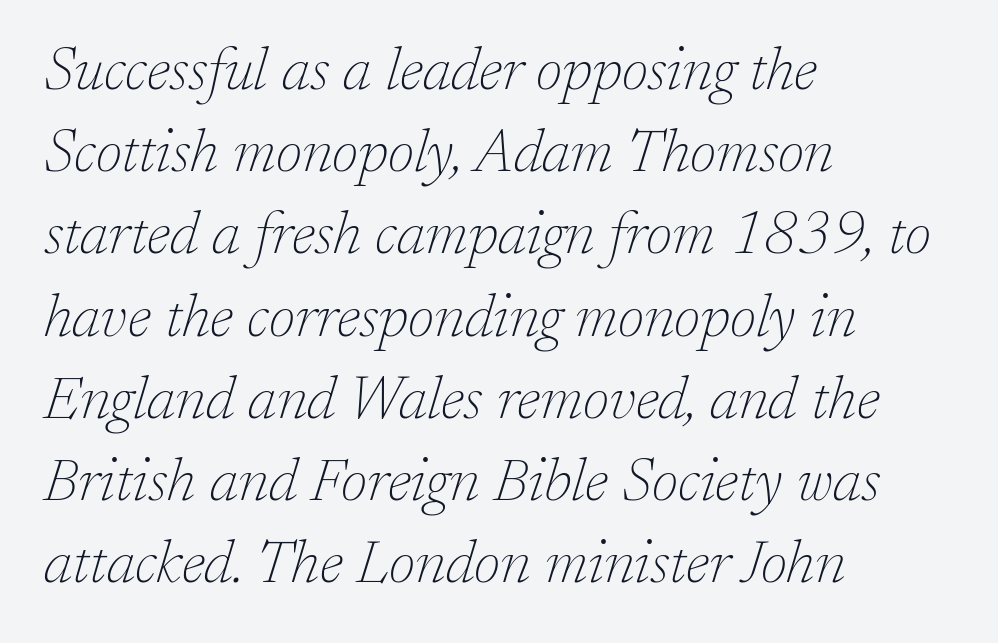
{"serif": "yes", "italic": "yes", "lean": "right", "slant_degrees": 17, "bold": "no", "weight": "thin", "width": "normal", "stroke_contrast": "low", "x_height": "medium", "monospaced": "no", "underline": "no", "align": "left", "line_spacing": "normal", "line_spacing_ratio": 1.37, "letter_spacing": "normal", "letter_spacing_em": 0.0, "glyph_px": 60}
